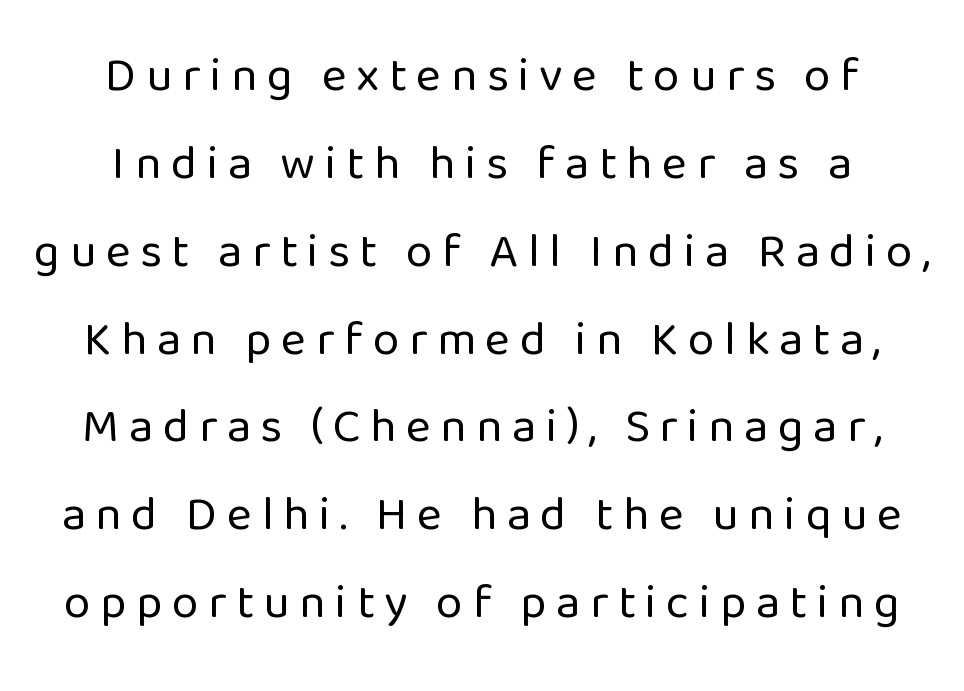
The image shows 48 px regular-weight sans-serif type, upright; set centered, line spacing 1.83x, unusually wide letter spacing (+0.2 em), not underlined; low stroke contrast and a medium x-height.
